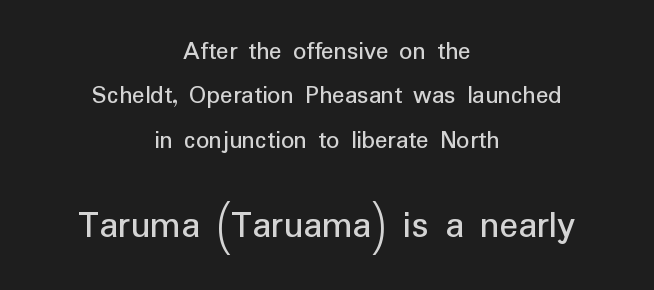
{"serif": "no", "italic": "no", "bold": "no", "weight": "regular", "width": "normal", "stroke_contrast": "low", "x_height": "medium", "monospaced": "no", "underline": "no", "align": "center", "line_spacing_ratio": 1.71, "letter_spacing": "normal", "letter_spacing_em": 0.0, "larger_block": "second", "size_ratio": 1.5, "glyph_px": 39}
